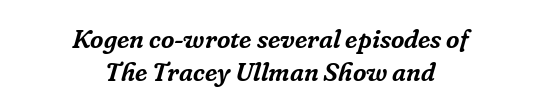
The image shows 26 px text type, italic (leaning right); set centered, normal line spacing (1.27x), normal letter spacing, not underlined.
